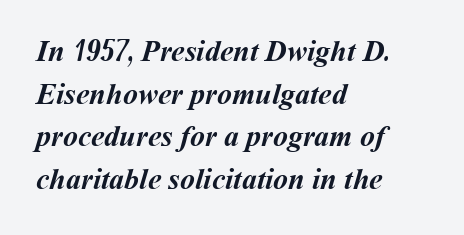
{"bold": "yes", "weight": "semibold", "width": "normal", "stroke_contrast": "medium", "x_height": "medium", "monospaced": "no", "underline": "no", "align": "left", "line_spacing": "normal", "line_spacing_ratio": 1.42, "letter_spacing": "normal", "letter_spacing_em": 0.0, "glyph_px": 30}
